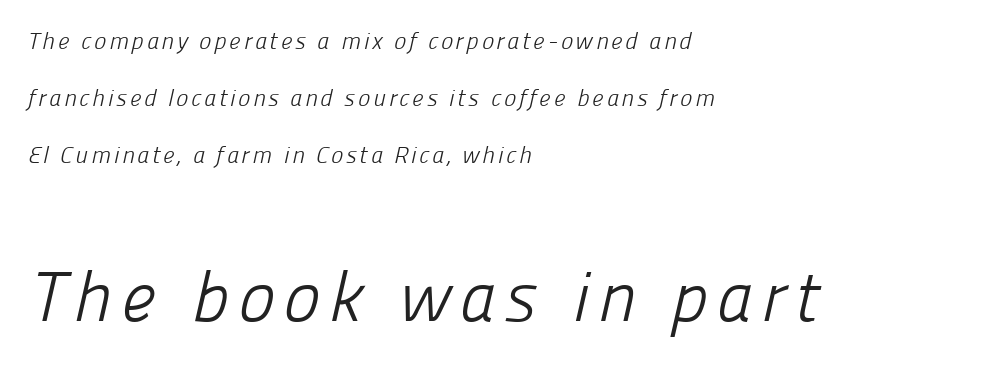
Q: Is the text bold? A: No.
Q: Is the typeface a serif or a sans-serif typeface? A: Sans-serif.
Q: Is the text underlined? A: No.
Q: How is the paragraph aligned? A: Left-aligned.
Q: Is the spacing between lines tight, normal or loose? A: Loose.
Q: Which block of text is set in a larger size, the first (top) or the second (bottom)? A: The second (bottom) one.
Q: Width (condensed, normal, or wide)? A: Normal.
Q: Stroke contrast? A: Low.
Q: x-height? A: Medium.
Q: Monospaced? A: No.
